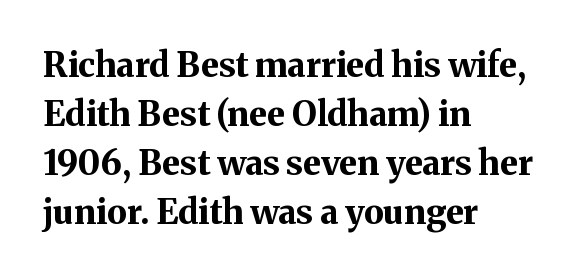
{"serif": "yes", "italic": "no", "bold": "yes", "weight": "bold", "width": "normal", "stroke_contrast": "medium", "x_height": "medium", "monospaced": "no", "underline": "no", "align": "left", "line_spacing": "normal", "line_spacing_ratio": 1.44, "letter_spacing": "normal", "letter_spacing_em": 0.0, "glyph_px": 34}
